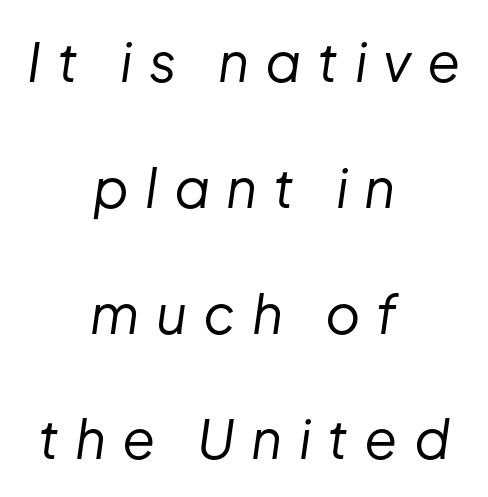
The image shows 54 px regular-weight type, italic (leaning right); set centered, loose line spacing (2.33x), unusually wide letter spacing (+0.3 em), not underlined; low stroke contrast and a medium x-height.
